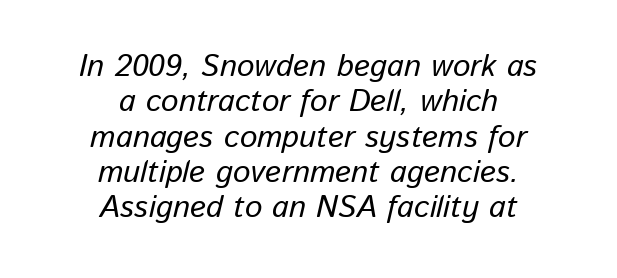
Does the lettering tilt? It does — this is italic. The setting favours the middle, as headings and verse often do. Varying glyph widths throughout — classic text-font behaviour. Notice how descenders almost collide with the ascenders below — that's tight leading.
